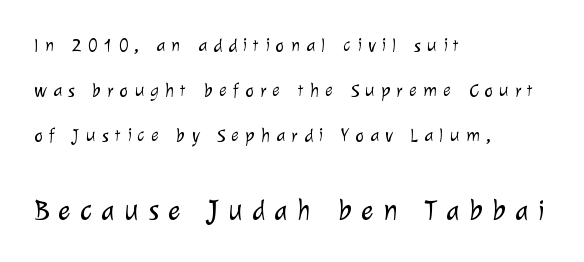
The image shows 29 px light sans-serif type; set left-aligned, loose line spacing (2.38x), unusually wide letter spacing (+0.32 em), not underlined; the second (bottom) block is 1.53x larger; low stroke contrast and a medium x-height.
